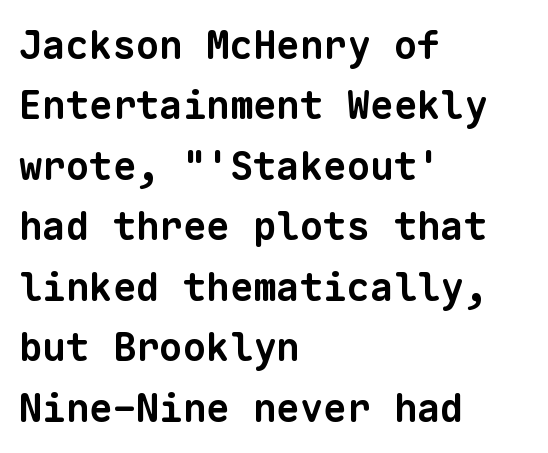
The image shows 39 px bold sans-serif type, monospaced; set left-aligned, normal line spacing (1.55x), normal letter spacing, not underlined; low stroke contrast and a medium x-height.
